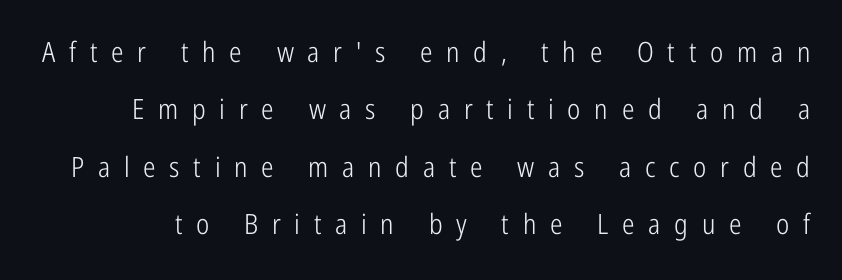
Any mark beneath the type? The region is blank. Tall strokes in this sample are plumb rather than angled. Think of a printed novel: that variable character pitch is what you see here. The passage shown is typeset with a sans-serif family. The letterforms sit at book weight or below. Honestly, the rows look like they've been pulled way apart.
